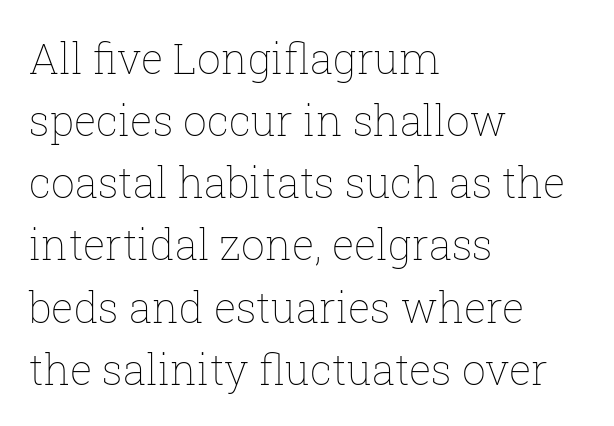
{"italic": "no", "bold": "no", "weight": "thin", "width": "normal", "stroke_contrast": "low", "x_height": "medium", "monospaced": "no", "underline": "no", "align": "left", "line_spacing": "normal", "line_spacing_ratio": 1.48, "letter_spacing": "normal", "letter_spacing_em": 0.0, "glyph_px": 42}
